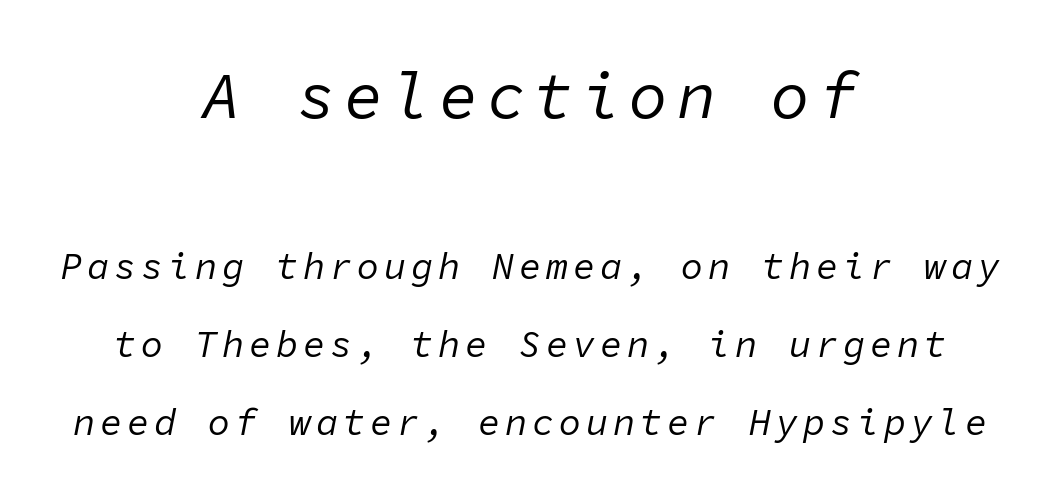
Q: Is the text bold? A: No.
Q: Is the text italic (slanted)? A: Yes, it leans right by about 11 degrees.
Q: Is the text underlined? A: No.
Q: How is the paragraph aligned? A: Centered.
Q: Is the spacing between lines tight, normal or loose? A: Loose.
Q: Which block of text is set in a larger size, the first (top) or the second (bottom)? A: The first (top) one.
Q: Width (condensed, normal, or wide)? A: Normal.
Q: Stroke contrast? A: Low.
Q: x-height? A: Medium.
Q: Monospaced? A: Yes.
